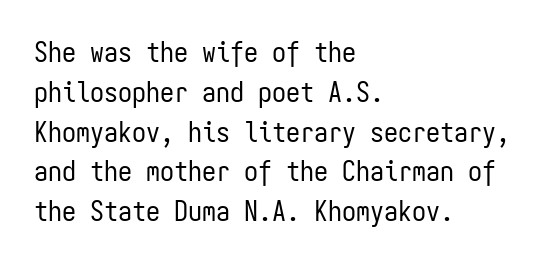
Spacing between characters is what you'd get straight out of the box. One-word summary of the alignment: left. The font is comparable to plain body text, perhaps lighter. Do the letters lean? They stand straight. The area under the type is left untouched.
